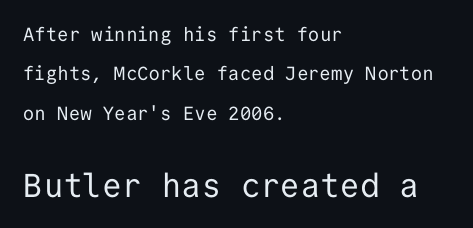
Q: Is the text bold? A: No.
Q: Is the text italic (slanted)? A: No, it is upright.
Q: Is the typeface a serif or a sans-serif typeface? A: Sans-serif.
Q: Is the text underlined? A: No.
Q: How is the paragraph aligned? A: Left-aligned.
Q: Is the spacing between letters normal or unusually wide? A: Normal.
Q: Is the spacing between lines tight, normal or loose? A: Loose.
Q: Which block of text is set in a larger size, the first (top) or the second (bottom)? A: The second (bottom) one.
Q: Width (condensed, normal, or wide)? A: Normal.
Q: Stroke contrast? A: Low.
Q: x-height? A: Medium.
Q: Monospaced? A: Yes.
